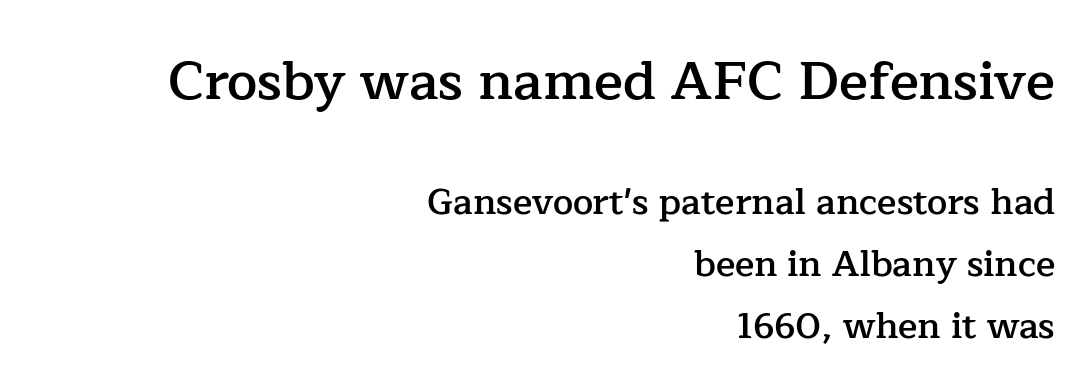
The image shows 54 px semibold serif type, upright; set right-aligned, line spacing 1.72x, normal letter spacing, not underlined; the first (top) block is 1.5x larger; low stroke contrast and a medium x-height.
